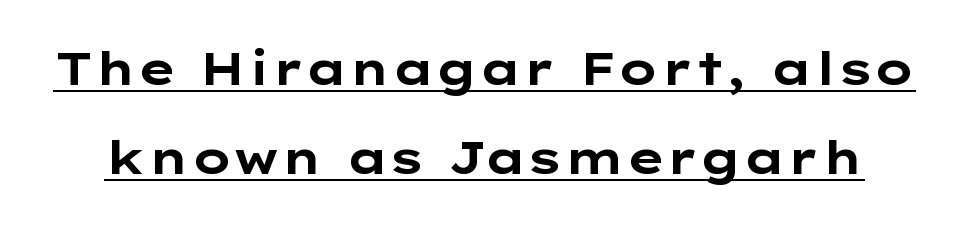
The image shows 46 px bold, wide sans-serif type, upright; set loose line spacing (1.93x), normal letter spacing, underlined; low stroke contrast and a medium x-height.
